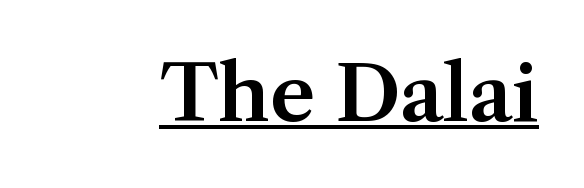
Q: Is the text italic (slanted)? A: No, it is upright.
Q: Is the typeface a serif or a sans-serif typeface? A: Serif.
Q: Is the text underlined? A: Yes.
Q: Is the spacing between letters normal or unusually wide? A: Normal.
Q: Width (condensed, normal, or wide)? A: Normal.
Q: Stroke contrast? A: Medium.
Q: x-height? A: Medium.
Q: Monospaced? A: No.
